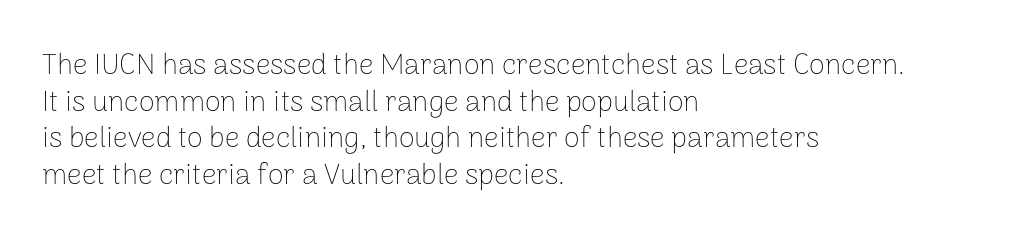
{"serif": "no", "italic": "no", "bold": "no", "weight": "thin", "width": "normal", "stroke_contrast": "low", "x_height": "medium", "monospaced": "no", "underline": "no", "align": "left", "line_spacing": "normal", "line_spacing_ratio": 1.26, "letter_spacing": "normal", "letter_spacing_em": 0.0, "glyph_px": 29}
